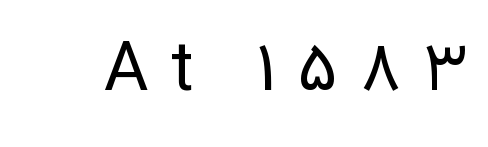
{"serif": "no", "italic": "no", "bold": "no", "weight": "regular", "width": "normal", "stroke_contrast": "low", "x_height": "medium", "monospaced": "no", "underline": "no", "letter_spacing": "wide", "letter_spacing_em": 0.33, "glyph_px": 68}
